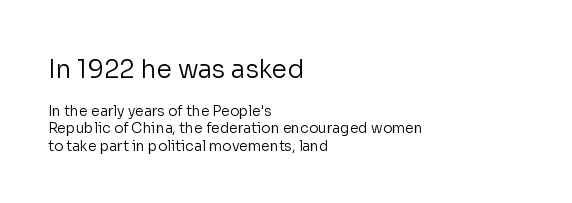
The image shows 25 px text type, upright; set left-aligned, line spacing 1.24x, normal letter spacing, not underlined; the first (top) block is 1.79x larger.
